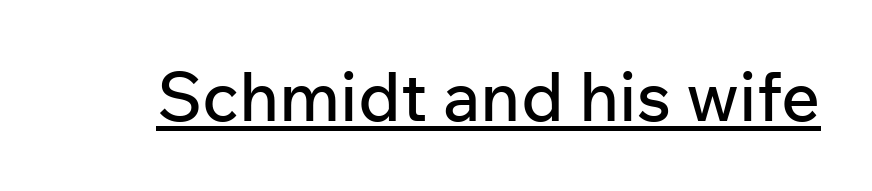
Q: Is the text italic (slanted)? A: No, it is upright.
Q: Is the typeface a serif or a sans-serif typeface? A: Sans-serif.
Q: Is the text underlined? A: Yes.
Q: Is the spacing between letters normal or unusually wide? A: Normal.
Q: Width (condensed, normal, or wide)? A: Normal.
Q: Stroke contrast? A: Low.
Q: x-height? A: Medium.
Q: Monospaced? A: No.
